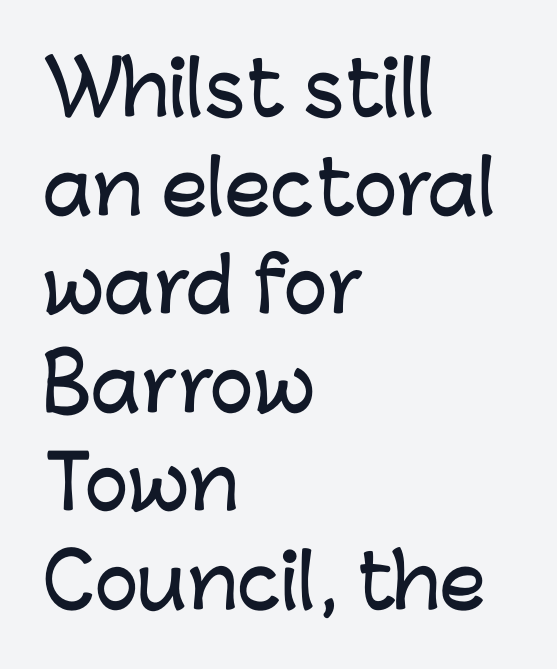
Q: Is the text italic (slanted)? A: No, it is upright.
Q: Is the typeface a serif or a sans-serif typeface? A: Sans-serif.
Q: Is the text underlined? A: No.
Q: How is the paragraph aligned? A: Left-aligned.
Q: Is the spacing between letters normal or unusually wide? A: Normal.
Q: Is the spacing between lines tight, normal or loose? A: Normal.
Q: Width (condensed, normal, or wide)? A: Normal.
Q: Stroke contrast? A: Low.
Q: x-height? A: Medium.
Q: Monospaced? A: No.
